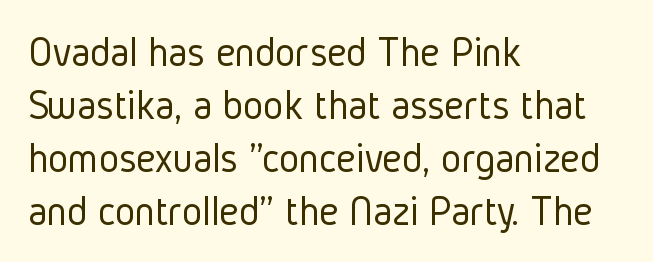
The image shows 43 px light, condensed sans-serif type, upright; set left-aligned, line spacing 1.23x, normal letter spacing, not underlined; low stroke contrast and a medium x-height.
